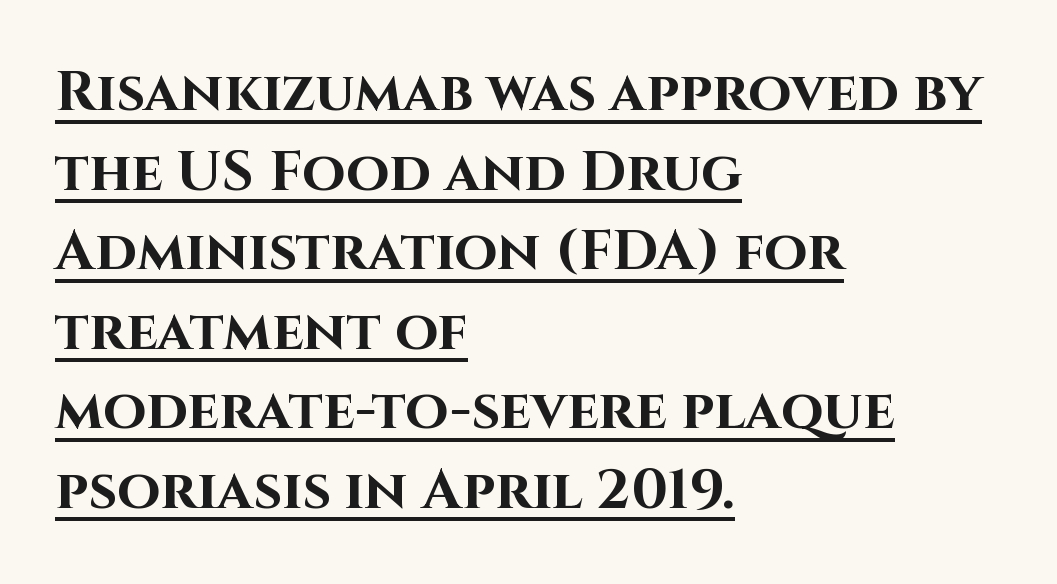
This sample keeps an unexceptional amount of space between lines. Horizontally, the lines are justified to the leading edge only. The typesetting leans heavy: a genuine bold. Every character sits straight up, as roman type does.
